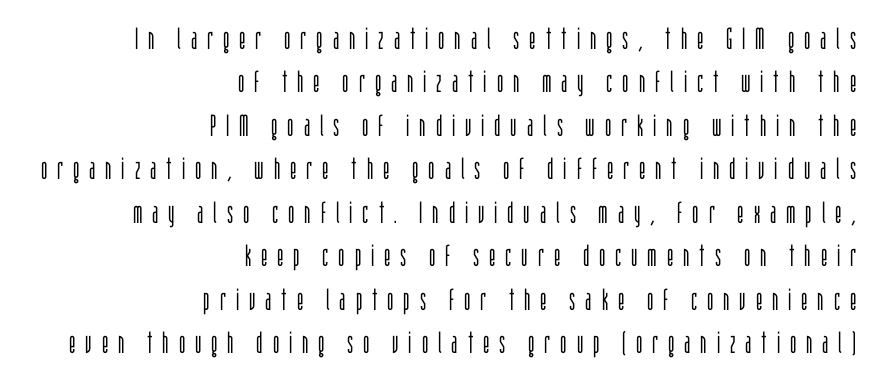
{"serif": "no", "italic": "no", "bold": "no", "weight": "light", "width": "condensed", "stroke_contrast": "low", "x_height": "large", "monospaced": "no", "underline": "no", "align": "right", "line_spacing": "normal", "line_spacing_ratio": 1.45, "letter_spacing": "wide", "letter_spacing_em": 0.33, "glyph_px": 30}
